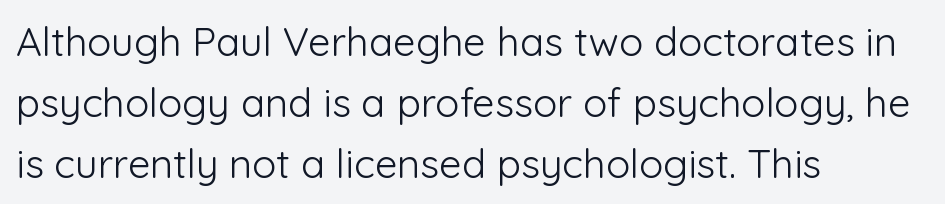
Caption: face not bold, strokes unweighted. Letter spacing: default. This rendering features lettering with no underline. The line-height multiplier appears to be the usual default. Proportional: the letters do not fall into vertical columns. Quick note: not italic, upright.
